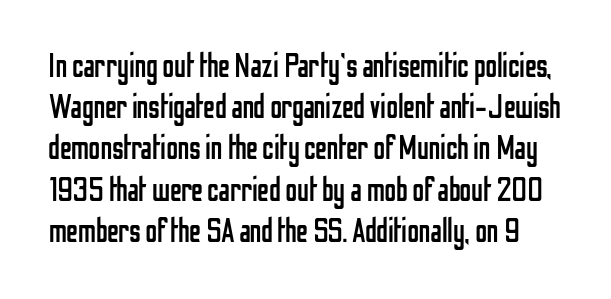
Q: Is the text bold? A: No.
Q: Is the text italic (slanted)? A: No, it is upright.
Q: Is the typeface a serif or a sans-serif typeface? A: Sans-serif.
Q: Is the text underlined? A: No.
Q: Is the spacing between letters normal or unusually wide? A: Normal.
Q: Is the spacing between lines tight, normal or loose? A: Normal.
Q: Width (condensed, normal, or wide)? A: Condensed.
Q: Stroke contrast? A: Low.
Q: x-height? A: Medium.
Q: Monospaced? A: No.
